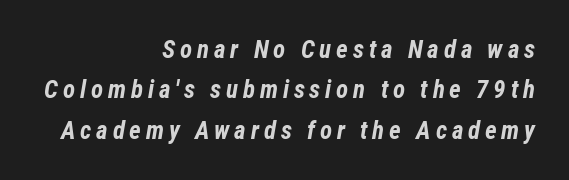
The image shows 25 px bold type, italic (leaning right); set right-aligned, normal line spacing (1.62x), not underlined.
